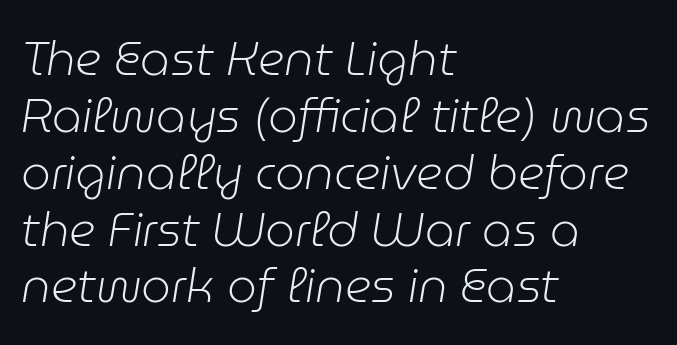
The image shows 47 px light type, italic (leaning right); set left-aligned, line spacing 1.21x, normal letter spacing, not underlined; low stroke contrast and a medium x-height.
